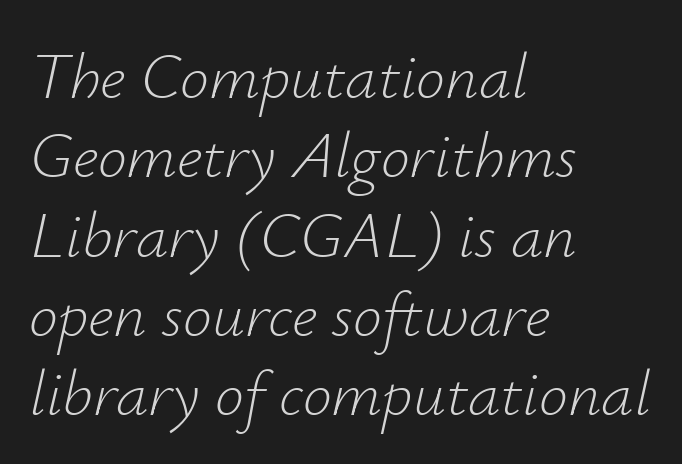
Stems and bowls with no extra thickness — not bold. Observe the ordinary spacing: letters are neighbours, not strangers. If you drew a ruler down the left edge, every line would touch it. Do the characters align in a grid? No, the font is proportional. A bare baseline throughout the passage.
